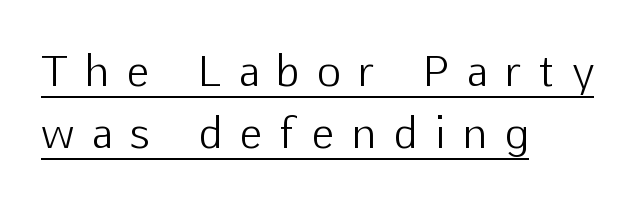
Q: Is the text bold? A: No.
Q: Is the text italic (slanted)? A: No, it is upright.
Q: Is the typeface a serif or a sans-serif typeface? A: Sans-serif.
Q: Is the text underlined? A: Yes.
Q: How is the paragraph aligned? A: Left-aligned.
Q: Is the spacing between letters normal or unusually wide? A: Unusually wide.
Q: Is the spacing between lines tight, normal or loose? A: Normal.
Q: Width (condensed, normal, or wide)? A: Normal.
Q: Stroke contrast? A: Low.
Q: x-height? A: Medium.
Q: Monospaced? A: No.
